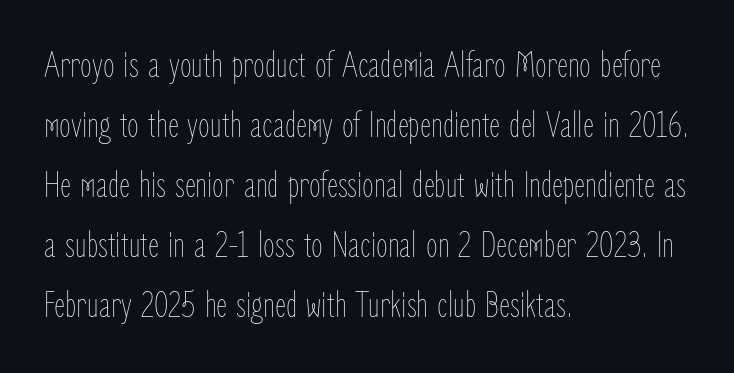
{"italic": "no", "bold": "no", "weight": "thin", "width": "condensed", "stroke_contrast": "low", "x_height": "medium", "monospaced": "no", "underline": "no", "align": "left", "line_spacing": "normal", "line_spacing_ratio": 1.58, "letter_spacing": "normal", "letter_spacing_em": 0.0, "glyph_px": 38}
